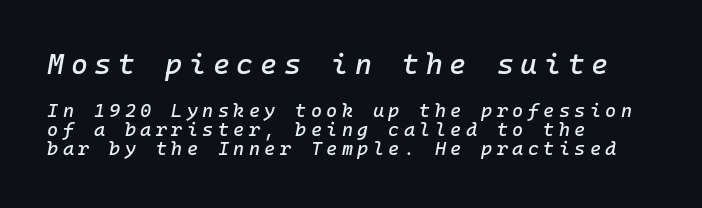
Q: Is the text italic (slanted)? A: Yes, it leans right by about 10 degrees.
Q: Is the text underlined? A: No.
Q: How is the paragraph aligned? A: Left-aligned.
Q: Is the spacing between letters normal or unusually wide? A: Unusually wide.
Q: Is the spacing between lines tight, normal or loose? A: Tight.
Q: Which block of text is set in a larger size, the first (top) or the second (bottom)? A: The first (top) one.
Q: Width (condensed, normal, or wide)? A: Normal.
Q: Stroke contrast? A: Low.
Q: x-height? A: Medium.
